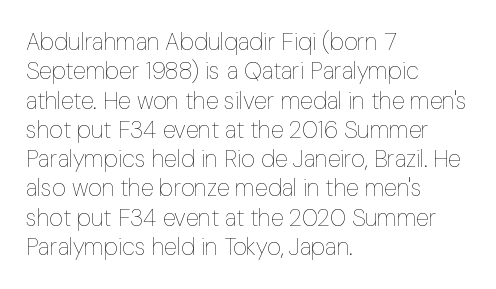
Q: Is the text bold? A: No.
Q: Is the text italic (slanted)? A: No, it is upright.
Q: Is the text underlined? A: No.
Q: How is the paragraph aligned? A: Left-aligned.
Q: Is the spacing between letters normal or unusually wide? A: Normal.
